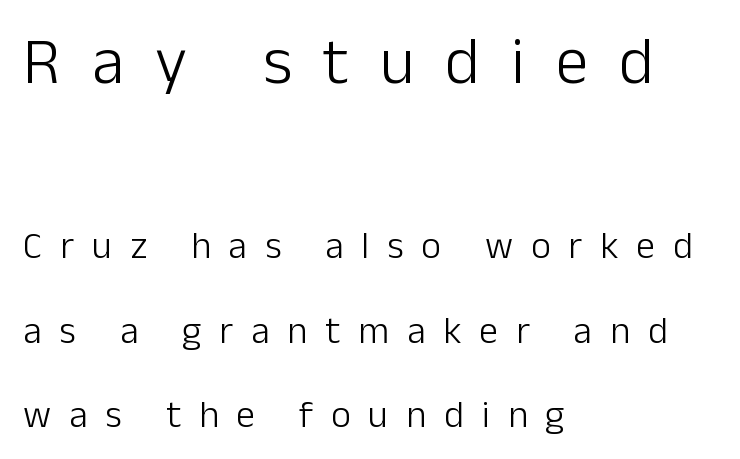
{"serif": "no", "italic": "no", "bold": "no", "weight": "light", "width": "normal", "stroke_contrast": "low", "x_height": "medium", "monospaced": "no", "underline": "no", "align": "left", "line_spacing": "loose", "line_spacing_ratio": 2.23, "letter_spacing": "wide", "letter_spacing_em": 0.47, "larger_block": "first", "size_ratio": 1.74, "glyph_px": 66}
